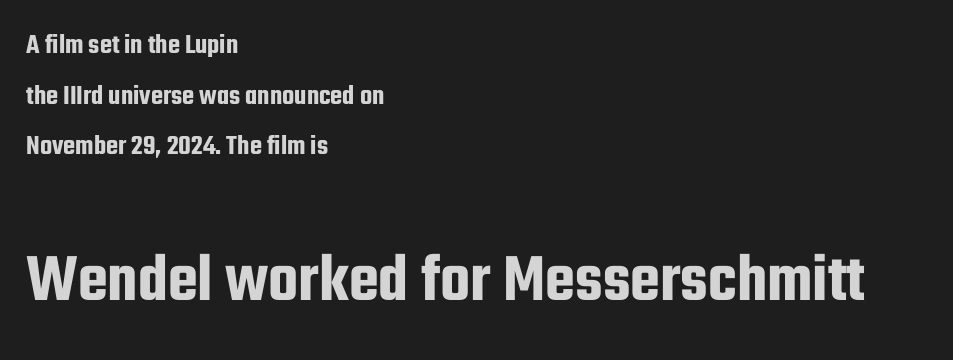
Q: Is the text italic (slanted)? A: No, it is upright.
Q: Is the typeface a serif or a sans-serif typeface? A: Sans-serif.
Q: Is the text underlined? A: No.
Q: How is the paragraph aligned? A: Left-aligned.
Q: Is the spacing between letters normal or unusually wide? A: Normal.
Q: Which block of text is set in a larger size, the first (top) or the second (bottom)? A: The second (bottom) one.
Q: Width (condensed, normal, or wide)? A: Condensed.
Q: Stroke contrast? A: Low.
Q: x-height? A: Medium.
Q: Monospaced? A: No.
